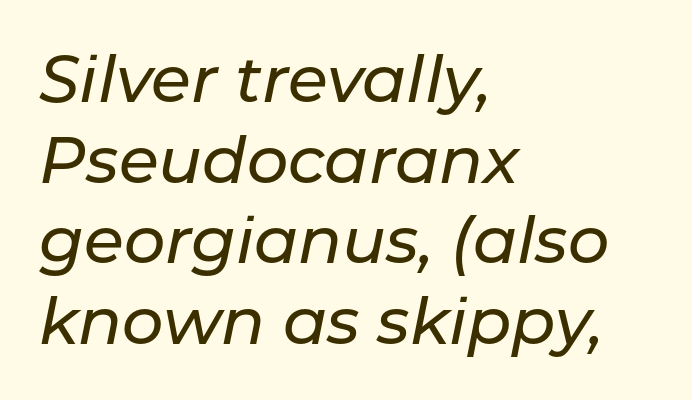
Q: Is the text italic (slanted)? A: Yes, it leans right by about 11 degrees.
Q: Is the text underlined? A: No.
Q: How is the paragraph aligned? A: Left-aligned.
Q: Is the spacing between letters normal or unusually wide? A: Normal.
Q: Width (condensed, normal, or wide)? A: Normal.
Q: Stroke contrast? A: Low.
Q: x-height? A: Medium.
Q: Monospaced? A: No.
